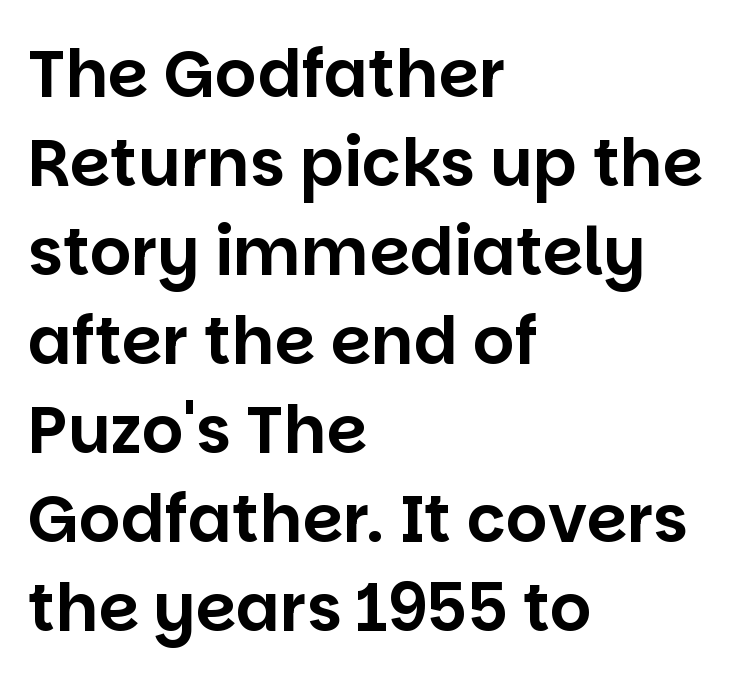
The image shows 65 px sans-serif type, upright; set left-aligned, normal line spacing (1.37x), normal letter spacing, not underlined; low stroke contrast and a large x-height.
